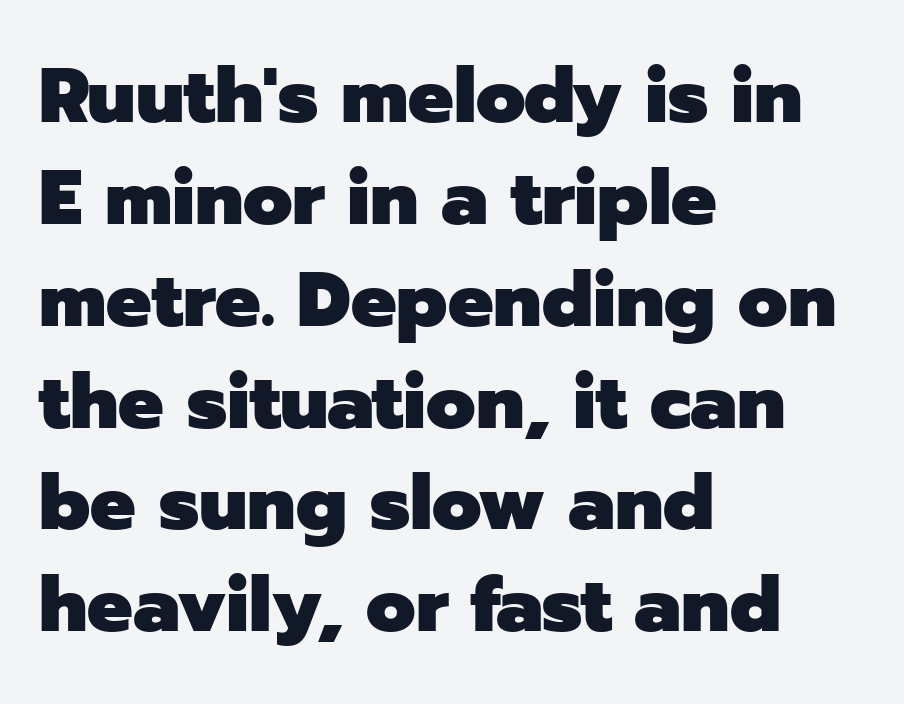
Q: Is the text bold? A: Yes.
Q: Is the text italic (slanted)? A: No, it is upright.
Q: Is the typeface a serif or a sans-serif typeface? A: Sans-serif.
Q: Is the text underlined? A: No.
Q: How is the paragraph aligned? A: Left-aligned.
Q: Is the spacing between letters normal or unusually wide? A: Normal.
Q: Is the spacing between lines tight, normal or loose? A: Normal.
Q: Width (condensed, normal, or wide)? A: Normal.
Q: Stroke contrast? A: Low.
Q: x-height? A: Medium.
Q: Monospaced? A: No.
